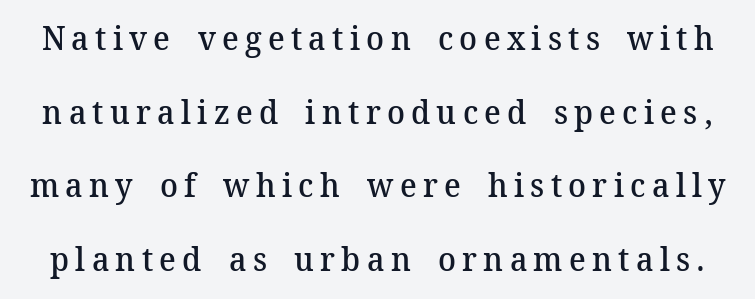
{"serif": "yes", "italic": "no", "bold": "semi", "weight": "semibold", "width": "normal", "stroke_contrast": "medium", "x_height": "medium", "monospaced": "no", "underline": "no", "line_spacing": "loose", "line_spacing_ratio": 2.23, "glyph_px": 33}
